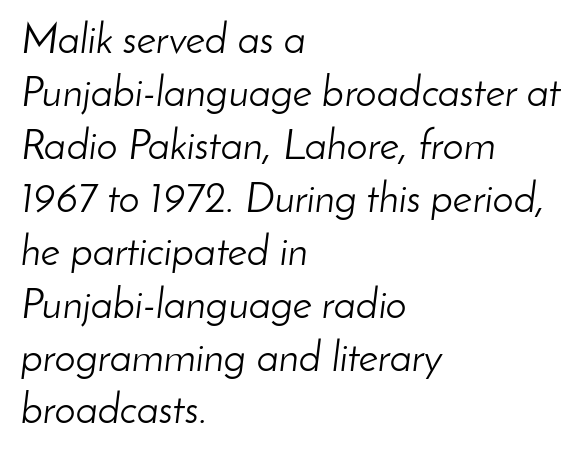
Whoever set this chose a conventional vertical rhythm. You could call the tracking neutral — neither tight nor loose. When letters slant like this, we call the style italic. A light-to-regular cut is what we see here. You could not count columns in this text — the font is proportionally spaced. Caption: multi-line text, flush left, ragged right.
